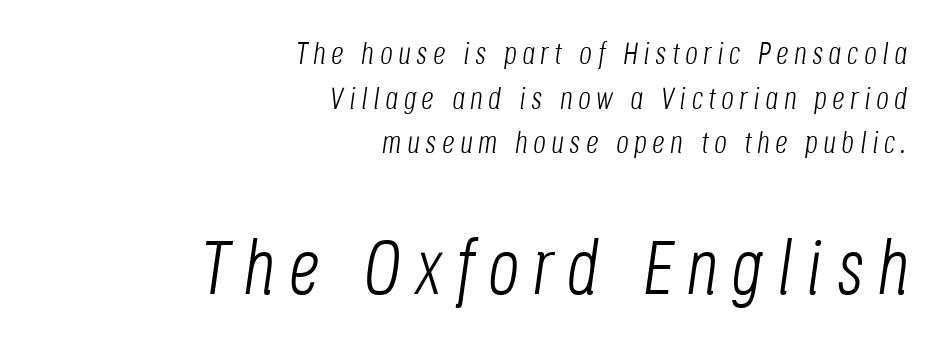
A flush-right, rag-left setting is used for this passage. Looks like regular typesetting: each glyph gets only the width it needs. Designer's note — italics engaged. Note: smaller setting up top, larger setting below.
